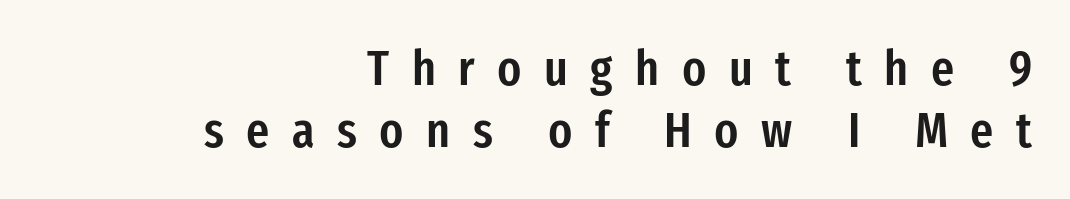
{"serif": "no", "italic": "no", "bold": "semi", "weight": "semibold", "width": "condensed", "stroke_contrast": "low", "x_height": "medium", "monospaced": "no", "underline": "no", "align": "right", "line_spacing_ratio": 1.24, "letter_spacing": "wide", "letter_spacing_em": 0.45, "glyph_px": 50}
